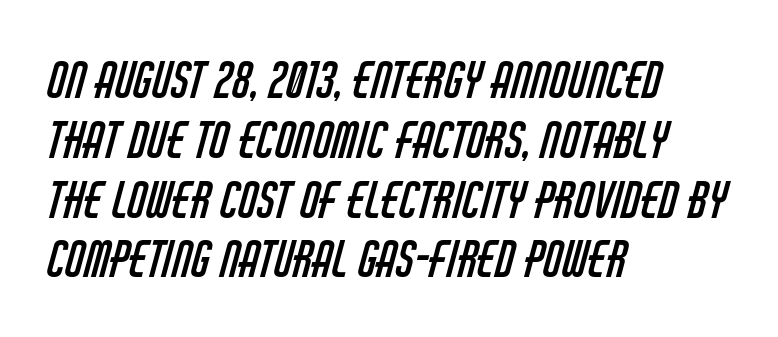
{"serif": "no", "bold": "no", "weight": "regular", "width": "condensed", "stroke_contrast": "low", "x_height": "large", "monospaced": "no", "underline": "no", "align": "left", "line_spacing_ratio": 1.22, "letter_spacing": "normal", "letter_spacing_em": 0.0, "glyph_px": 49}
